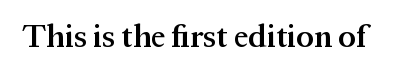
Q: Is the text bold? A: Semi-bold.
Q: Is the text italic (slanted)? A: No, it is upright.
Q: Is the typeface a serif or a sans-serif typeface? A: Serif.
Q: Is the text underlined? A: No.
Q: Is the spacing between letters normal or unusually wide? A: Normal.
Q: Width (condensed, normal, or wide)? A: Normal.
Q: Stroke contrast? A: Medium.
Q: x-height? A: Medium.
Q: Monospaced? A: No.
